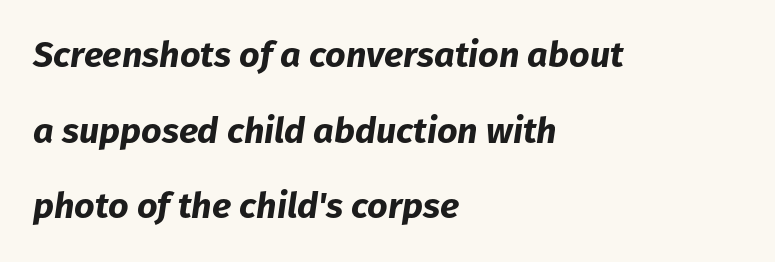
The image shows 36 px bold type, italic (leaning right); set left-aligned, loose line spacing (2.1x), normal letter spacing, not underlined; low stroke contrast and a medium x-height.
